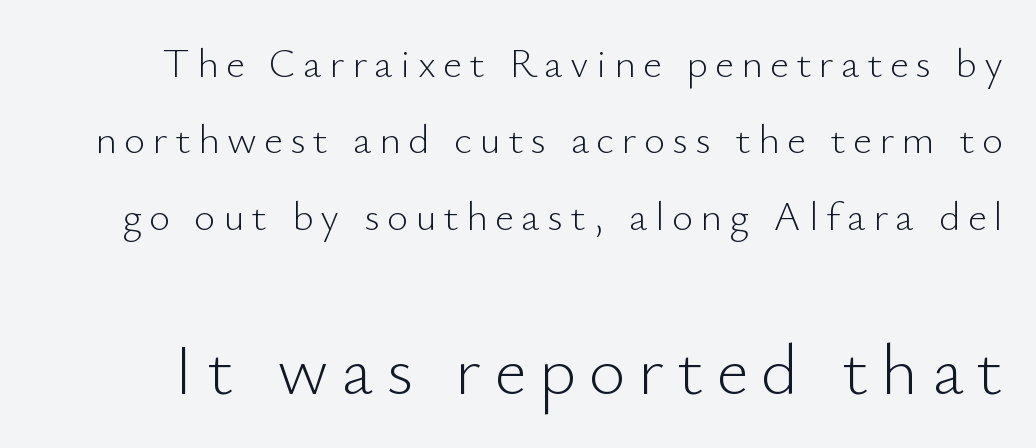
{"serif": "no", "italic": "no", "bold": "no", "weight": "light", "width": "normal", "stroke_contrast": "low", "x_height": "small", "monospaced": "no", "underline": "no", "line_spacing_ratio": 1.86, "larger_block": "second", "size_ratio": 1.73, "glyph_px": 71}
